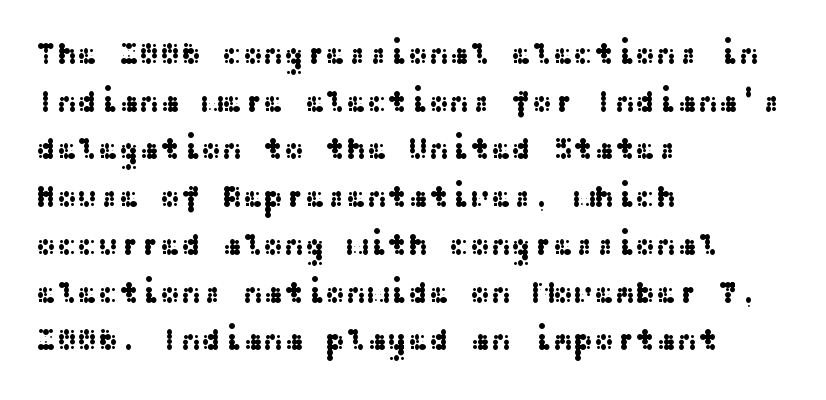
{"serif": "no", "italic": "no", "width": "wide", "stroke_contrast": "medium", "x_height": "medium", "underline": "no", "align": "left", "line_spacing": "normal", "line_spacing_ratio": 1.54, "letter_spacing": "normal", "letter_spacing_em": 0.0, "glyph_px": 31}
